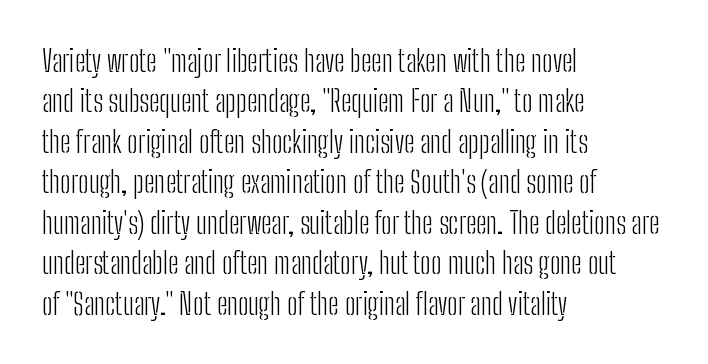
{"serif": "no", "italic": "no", "bold": "no", "weight": "light", "width": "condensed", "stroke_contrast": "low", "x_height": "medium", "monospaced": "no", "underline": "no", "align": "left", "line_spacing": "normal", "line_spacing_ratio": 1.35, "letter_spacing": "normal", "letter_spacing_em": 0.0, "glyph_px": 30}
